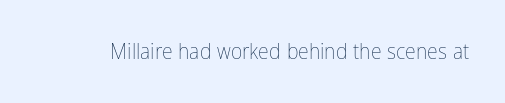
{"italic": "no", "bold": "no", "underline": "no", "letter_spacing": "normal", "letter_spacing_em": 0.0, "glyph_px": 22}
